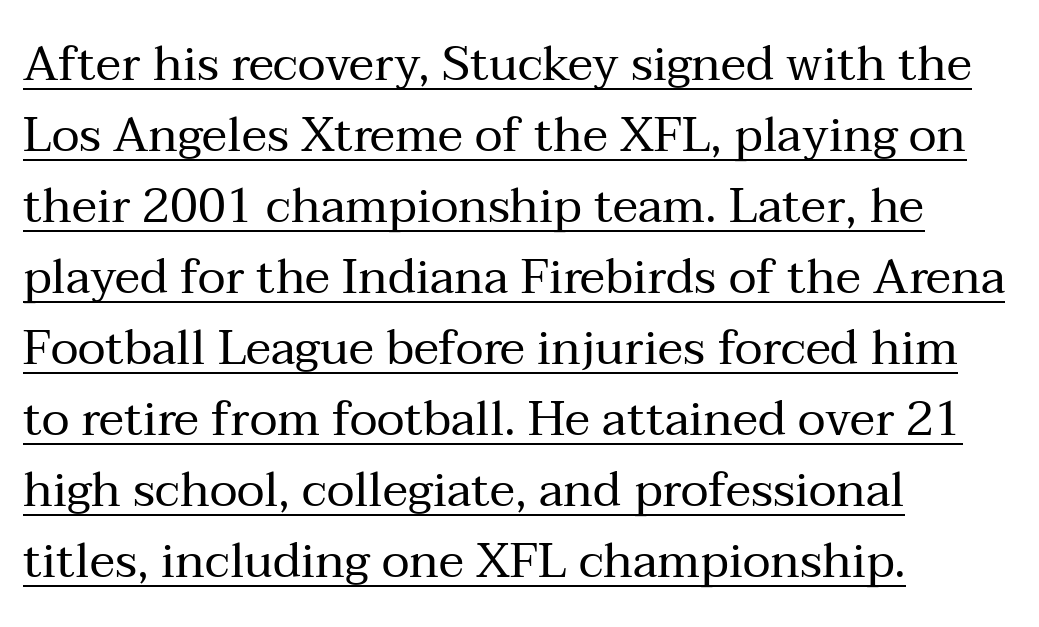
These lines are composed in type with serifs. A light-to-regular cut is what we see here. One-word summary of the alignment: left. Nothing unusual about the tracking: characters are spaced as the font intends. Does the lettering tilt? It doesn't — this is upright.
